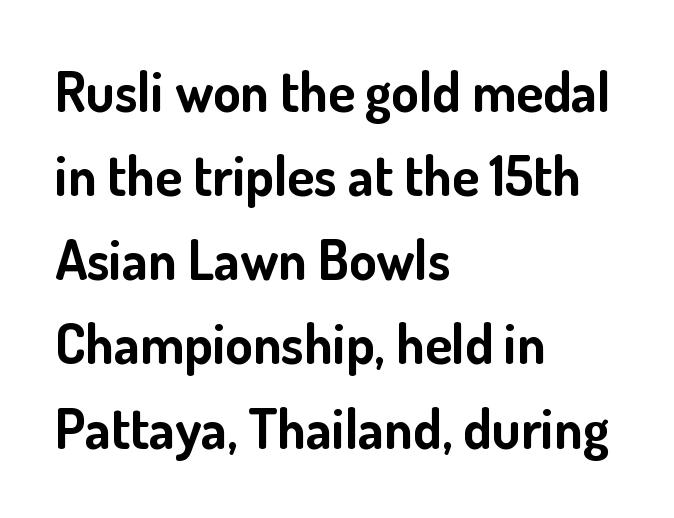
The image shows 55 px bold sans-serif type, upright; set left-aligned, normal line spacing (1.53x), normal letter spacing, not underlined; low stroke contrast and a small x-height.
